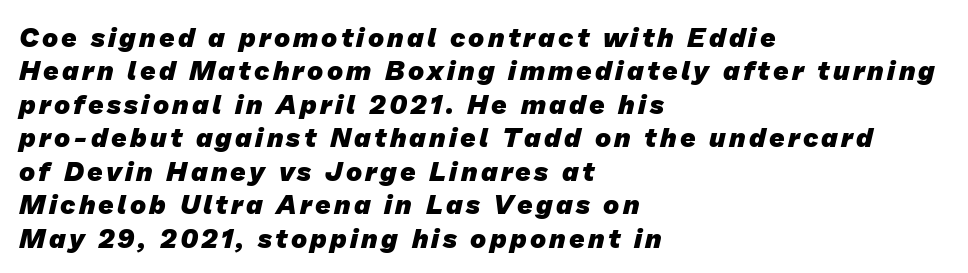
Q: Is the text bold? A: Yes.
Q: Is the text underlined? A: No.
Q: How is the paragraph aligned? A: Left-aligned.
